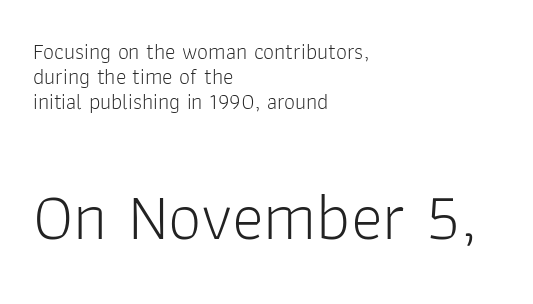
Q: Is the text bold? A: No.
Q: Is the text italic (slanted)? A: No, it is upright.
Q: Is the typeface a serif or a sans-serif typeface? A: Sans-serif.
Q: Is the text underlined? A: No.
Q: How is the paragraph aligned? A: Left-aligned.
Q: Is the spacing between letters normal or unusually wide? A: Normal.
Q: Is the spacing between lines tight, normal or loose? A: Tight.
Q: Which block of text is set in a larger size, the first (top) or the second (bottom)? A: The second (bottom) one.
Q: Width (condensed, normal, or wide)? A: Normal.
Q: Stroke contrast? A: Low.
Q: x-height? A: Medium.
Q: Monospaced? A: No.
